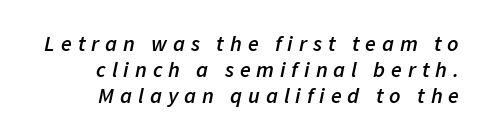
Q: Is the text bold? A: Semi-bold.
Q: Is the text italic (slanted)? A: Yes, it leans right by about 11 degrees.
Q: Is the text underlined? A: No.
Q: How is the paragraph aligned? A: Right-aligned.
Q: Is the spacing between letters normal or unusually wide? A: Unusually wide.
